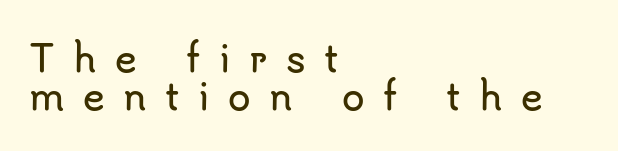
The letters advance in unequal steps, a hallmark of proportional type. Notice how descenders almost collide with the ascenders below — that's tight leading. This sample uses an upright cut, with every glyph sitting square on the baseline. The text block is weighted toward the left margin, trailing off unevenly rightward. The letters carry no serifs — their stems end cleanly without finishing strokes.
